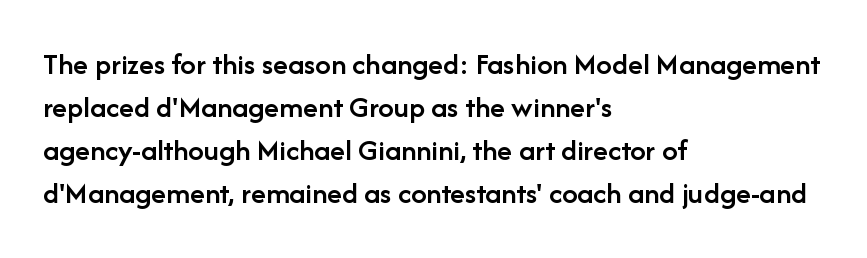
Q: Is the text bold? A: Semi-bold.
Q: Is the text italic (slanted)? A: No, it is upright.
Q: Is the typeface a serif or a sans-serif typeface? A: Sans-serif.
Q: Is the text underlined? A: No.
Q: How is the paragraph aligned? A: Left-aligned.
Q: Is the spacing between letters normal or unusually wide? A: Normal.
Q: Is the spacing between lines tight, normal or loose? A: Normal.
Q: Width (condensed, normal, or wide)? A: Normal.
Q: Stroke contrast? A: Low.
Q: x-height? A: Medium.
Q: Monospaced? A: No.
